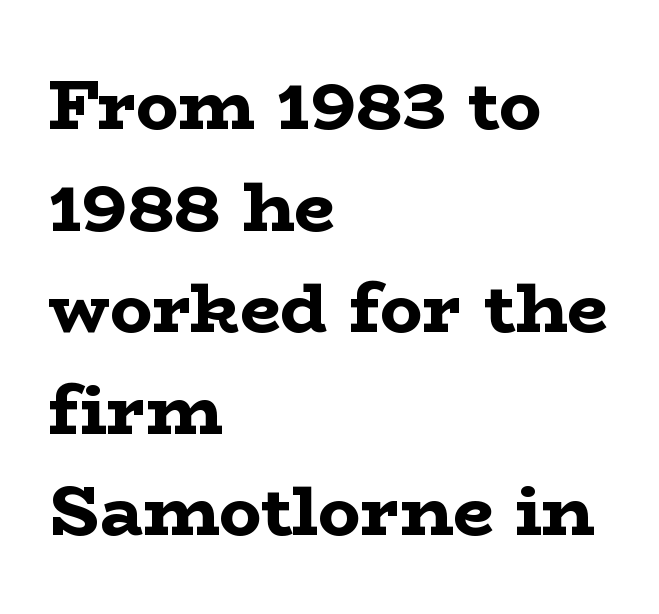
{"serif": "yes", "italic": "no", "bold": "yes", "weight": "bold", "width": "wide", "stroke_contrast": "low", "x_height": "medium", "monospaced": "no", "underline": "no", "align": "left", "line_spacing": "normal", "line_spacing_ratio": 1.43, "letter_spacing": "normal", "letter_spacing_em": 0.0, "glyph_px": 71}
